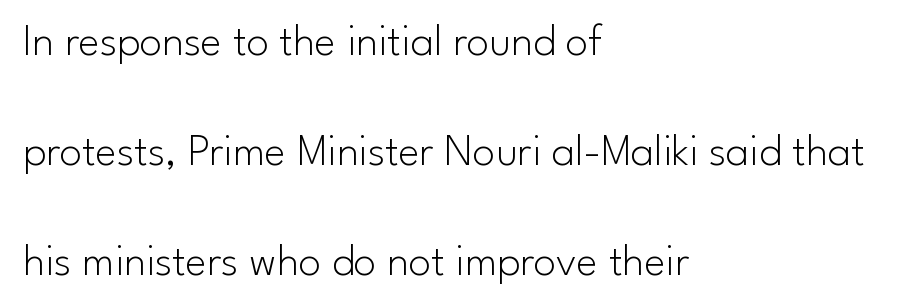
{"serif": "no", "italic": "no", "bold": "no", "weight": "light", "width": "normal", "stroke_contrast": "low", "x_height": "small", "monospaced": "no", "underline": "no", "align": "left", "line_spacing": "loose", "line_spacing_ratio": 2.44, "letter_spacing": "normal", "letter_spacing_em": 0.0, "glyph_px": 45}
